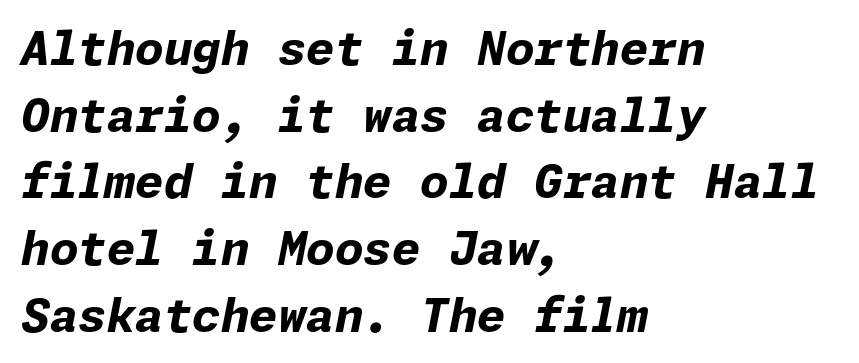
Would a proofreader flag this as italicized? Yes. Heavy-handed strokes throughout: this text is bold. The ragged edge is on the right, which tells us the setting is flush left. Nobody drew a line under any word here. The space between consecutive lines is moderate.
